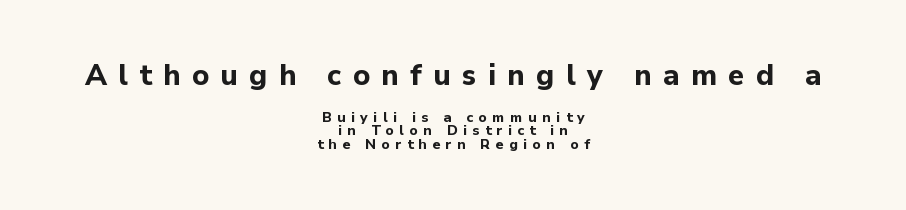
The image shows 29 px bold sans-serif type, upright; set centered, tight line spacing (0.98x), unusually wide letter spacing (+0.39 em), not underlined; the first (top) block is 2.07x larger; low stroke contrast and a medium x-height.
